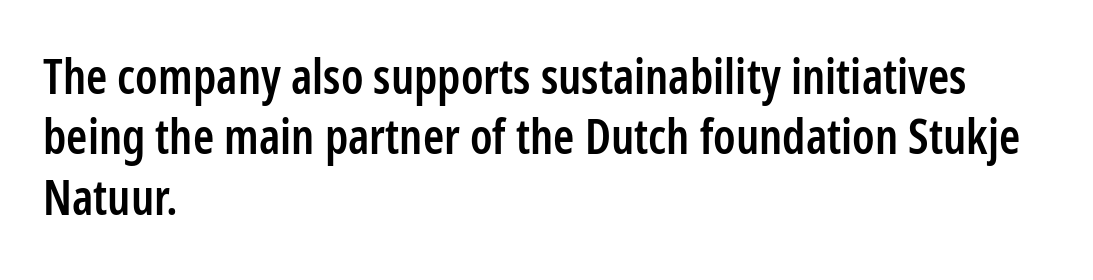
{"serif": "no", "italic": "no", "bold": "semi", "weight": "semibold", "width": "condensed", "stroke_contrast": "low", "x_height": "medium", "monospaced": "no", "underline": "no", "align": "left", "line_spacing": "normal", "line_spacing_ratio": 1.26, "letter_spacing": "normal", "letter_spacing_em": 0.0, "glyph_px": 48}
